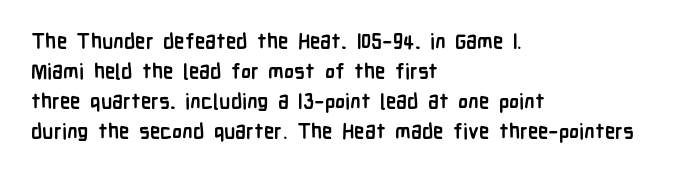
{"italic": "no", "bold": "yes", "underline": "no", "align": "left", "line_spacing": "normal", "line_spacing_ratio": 1.43, "letter_spacing": "normal", "letter_spacing_em": 0.0, "glyph_px": 21}
